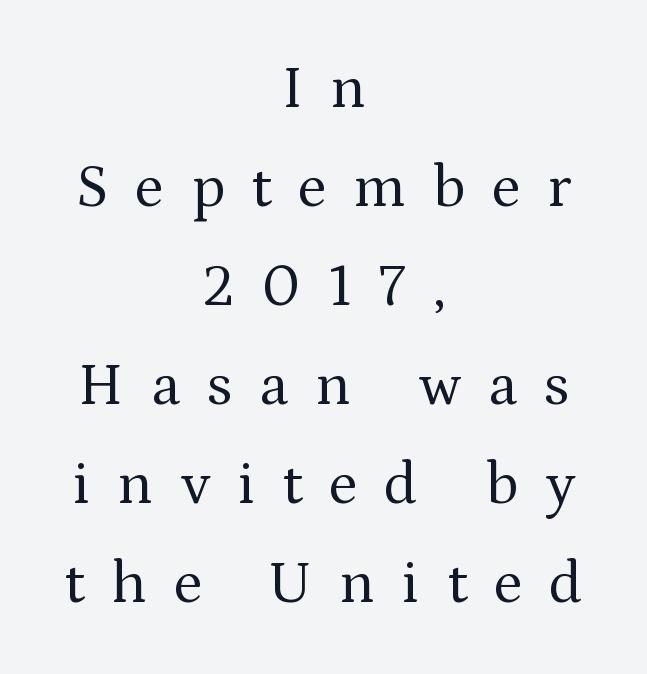
The image shows 60 px regular-weight serif type, upright; set centered, normal line spacing (1.65x), unusually wide letter spacing (+0.45 em), not underlined; medium stroke contrast and a medium x-height.
